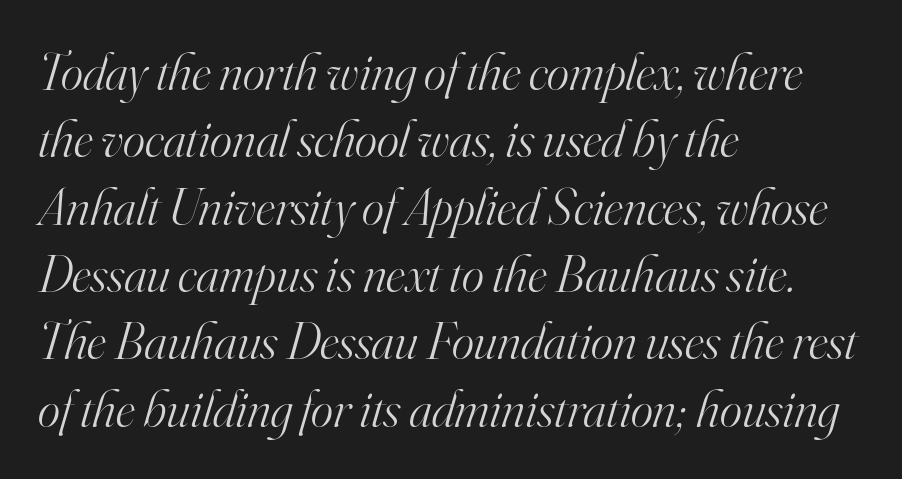
The words here are not underlined. Letter spacing: default. The text was rendered using a seriffed face with decorative stroke endings. Note the varied advance widths — an 'i' is clearly narrower than an 'm'.
